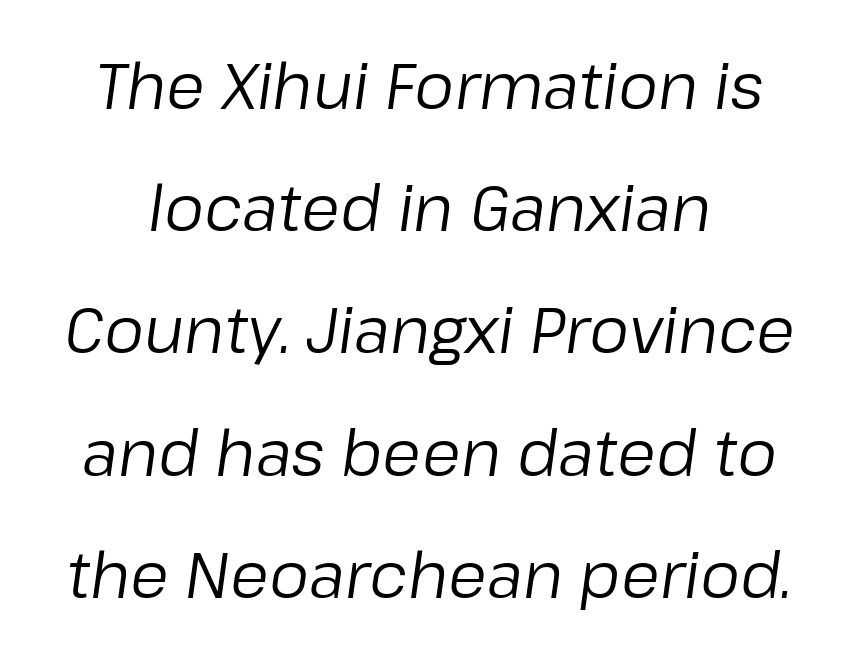
{"italic": "yes", "lean": "right", "slant_degrees": 8, "bold": "no", "weight": "regular", "width": "normal", "stroke_contrast": "low", "x_height": "medium", "monospaced": "no", "underline": "no", "line_spacing": "loose", "line_spacing_ratio": 1.94, "letter_spacing": "normal", "letter_spacing_em": 0.0, "glyph_px": 63}
